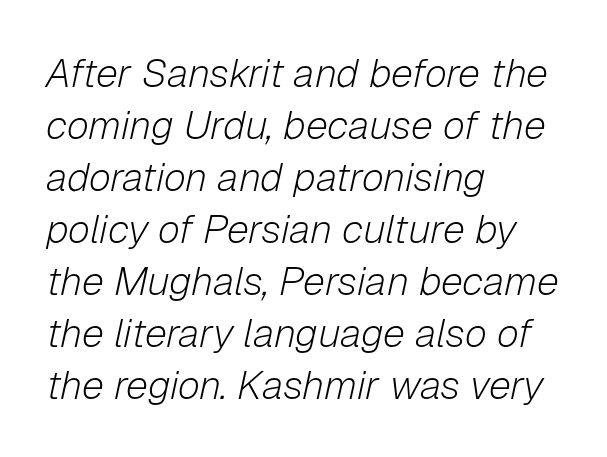
Q: Is the text bold? A: No.
Q: Is the text italic (slanted)? A: Yes, it leans right by about 12 degrees.
Q: Is the text underlined? A: No.
Q: How is the paragraph aligned? A: Left-aligned.
Q: Is the spacing between letters normal or unusually wide? A: Normal.
Q: Is the spacing between lines tight, normal or loose? A: Normal.
Q: Width (condensed, normal, or wide)? A: Normal.
Q: Stroke contrast? A: Low.
Q: x-height? A: Medium.
Q: Monospaced? A: No.
